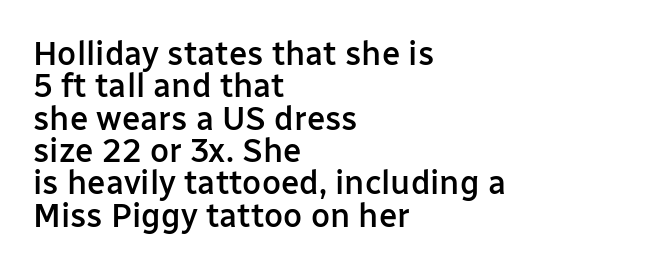
Q: Is the text bold? A: Semi-bold.
Q: Is the text italic (slanted)? A: No, it is upright.
Q: Is the typeface a serif or a sans-serif typeface? A: Sans-serif.
Q: Is the text underlined? A: No.
Q: How is the paragraph aligned? A: Left-aligned.
Q: Is the spacing between letters normal or unusually wide? A: Normal.
Q: Is the spacing between lines tight, normal or loose? A: Tight.
Q: Width (condensed, normal, or wide)? A: Normal.
Q: Stroke contrast? A: Low.
Q: x-height? A: Medium.
Q: Monospaced? A: No.
